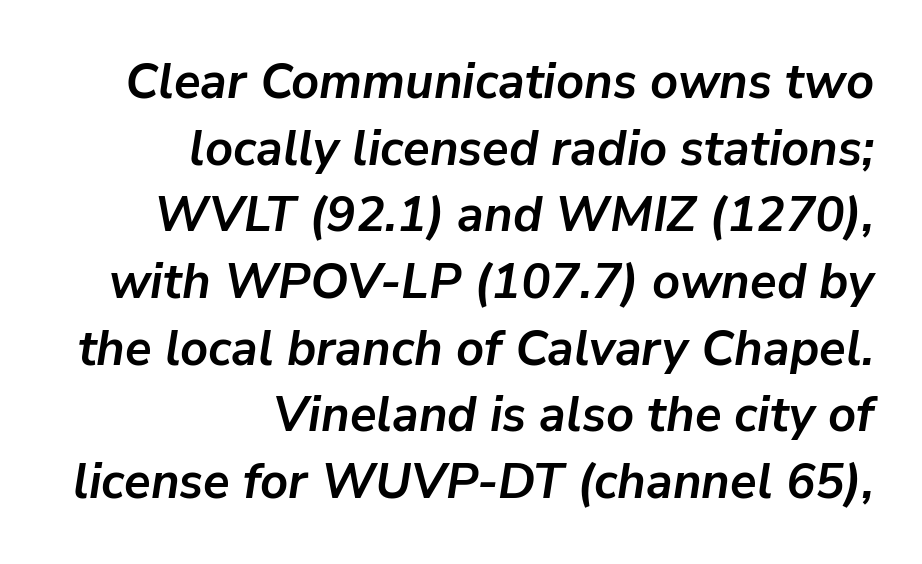
Heavy-handed strokes throughout: this text is bold. A normal amount of white space separates one row of letters from the next. The gap between lines stays unmarked. Each letter keeps its own natural width here, so spacing adapts to shape. The ragged edge is on the left, which tells us the setting is flush right.
